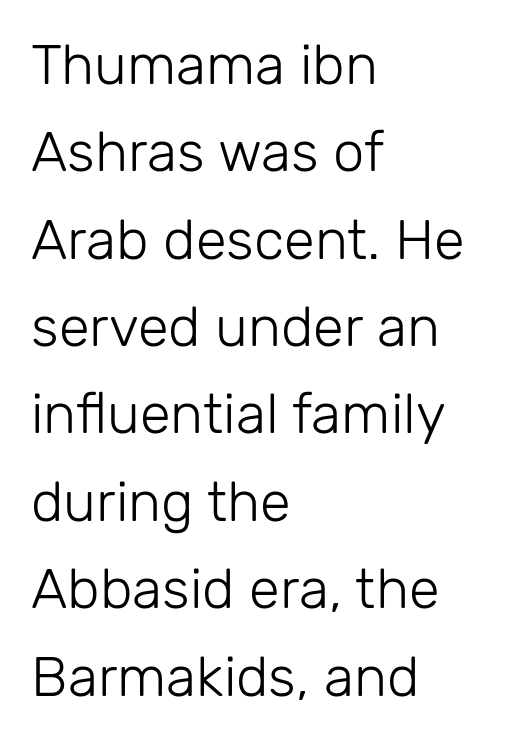
The image shows 56 px light sans-serif type, upright; set left-aligned, normal line spacing (1.56x), normal letter spacing, not underlined; low stroke contrast and a medium x-height.
